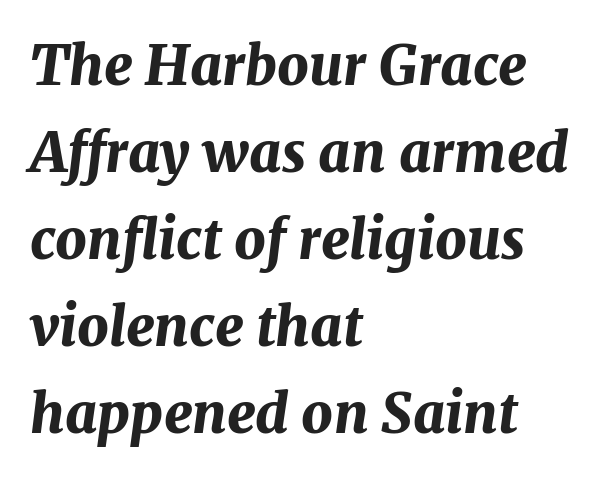
Q: Is the text bold? A: Yes.
Q: Is the text italic (slanted)? A: Yes, it leans right by about 7 degrees.
Q: Is the text underlined? A: No.
Q: How is the paragraph aligned? A: Left-aligned.
Q: Is the spacing between letters normal or unusually wide? A: Normal.
Q: Is the spacing between lines tight, normal or loose? A: Normal.
Q: Width (condensed, normal, or wide)? A: Normal.
Q: Stroke contrast? A: Medium.
Q: x-height? A: Medium.
Q: Monospaced? A: No.
